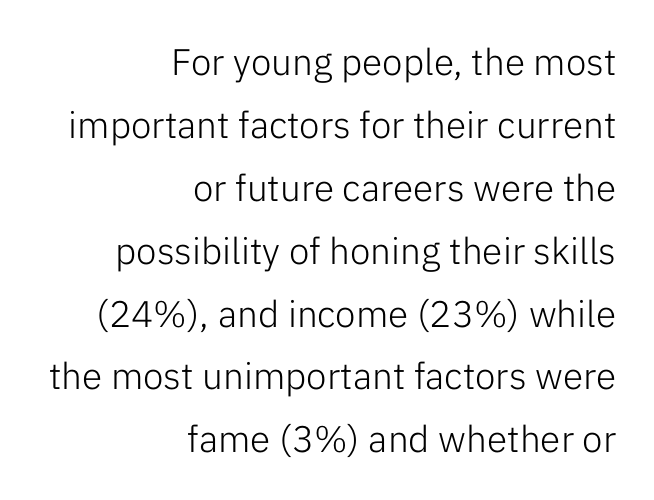
The image shows 37 px light sans-serif type, upright; set right-aligned, normal line spacing (1.7x), normal letter spacing, not underlined; low stroke contrast and a medium x-height.
